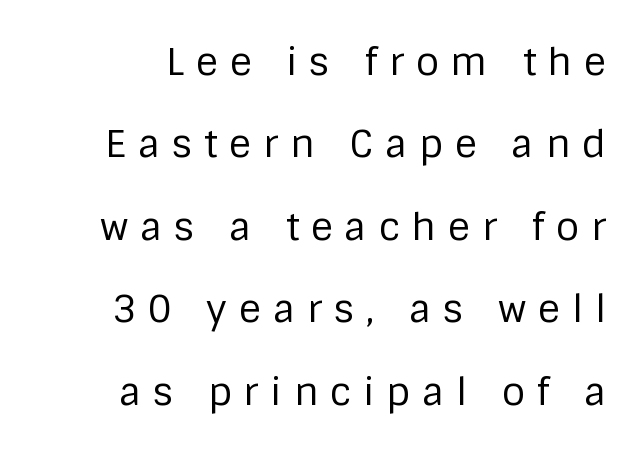
Each letter's strokes conclude bluntly, with no projecting serifs. The face used here is proportionally spaced, like ordinary book or web type. A light-to-regular cut is what we see here. Words appear elongated and porous because spacing is wide. Every character sits straight up, as roman type does.
